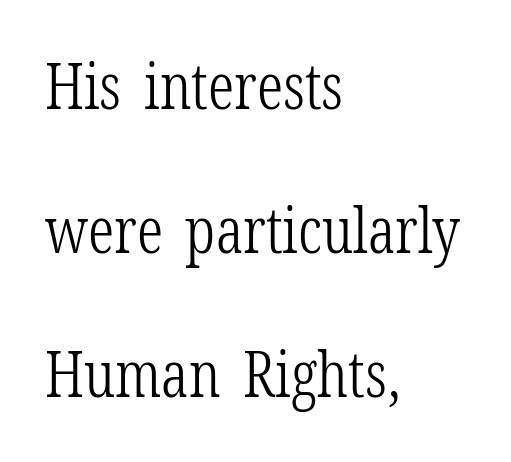
This is not heavy type; no bold has been used. The designer dialed line spacing up above the default. Decoration check: the copy has no underline. The rendering shows small feet on the letterforms — a serif design. These lines were composed using upright roman letters. Typeset ragged right — the left edge is the straight one.
